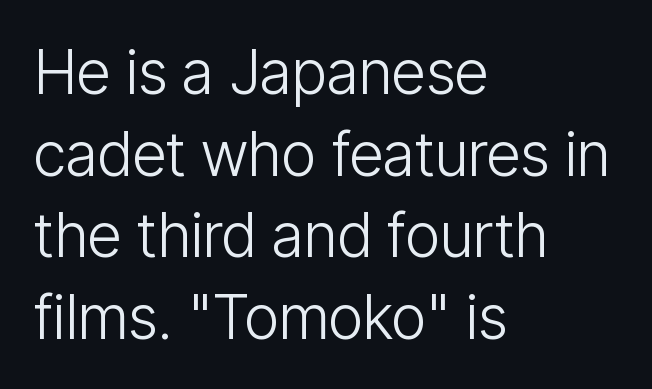
Q: Is the text bold? A: No.
Q: Is the text italic (slanted)? A: No, it is upright.
Q: Is the typeface a serif or a sans-serif typeface? A: Sans-serif.
Q: Is the text underlined? A: No.
Q: How is the paragraph aligned? A: Left-aligned.
Q: Is the spacing between letters normal or unusually wide? A: Normal.
Q: Is the spacing between lines tight, normal or loose? A: Normal.
Q: Width (condensed, normal, or wide)? A: Condensed.
Q: Stroke contrast? A: Low.
Q: x-height? A: Medium.
Q: Monospaced? A: No.
